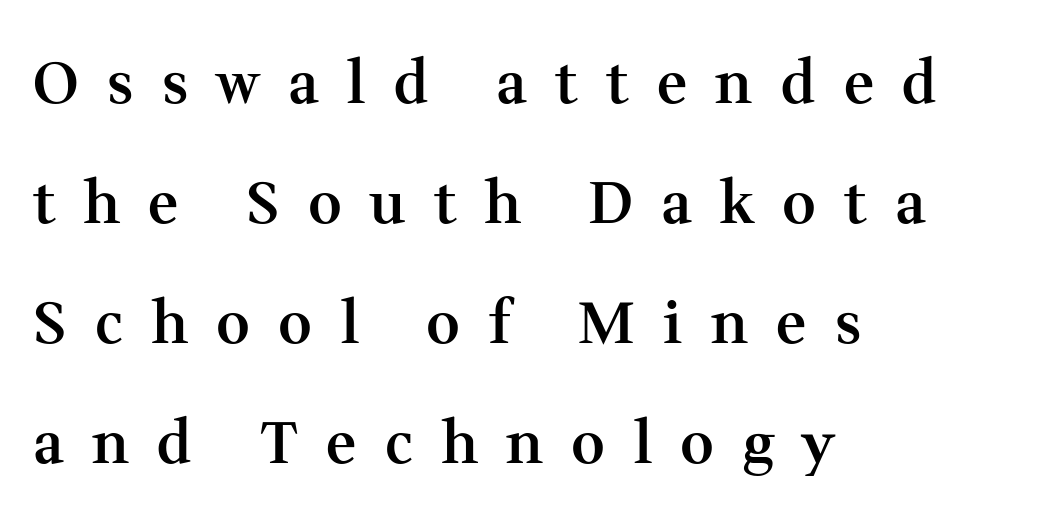
{"serif": "yes", "italic": "no", "bold": "semi", "weight": "semibold", "width": "normal", "stroke_contrast": "medium", "x_height": "medium", "monospaced": "no", "underline": "no", "align": "left", "line_spacing": "loose", "line_spacing_ratio": 2.07, "letter_spacing": "wide", "letter_spacing_em": 0.49, "glyph_px": 58}
